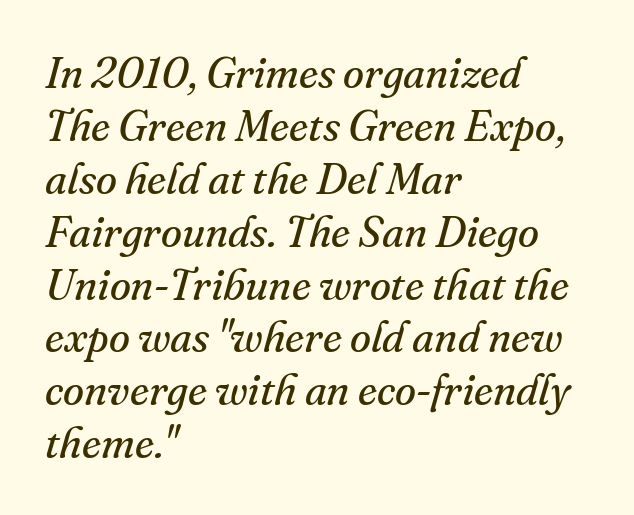
{"serif": "yes", "italic": "yes", "lean": "right", "slant_degrees": 16, "bold": "no", "weight": "regular", "width": "normal", "stroke_contrast": "medium", "x_height": "small", "monospaced": "no", "underline": "no", "align": "left", "line_spacing_ratio": 1.23, "letter_spacing": "normal", "letter_spacing_em": 0.0, "glyph_px": 43}
